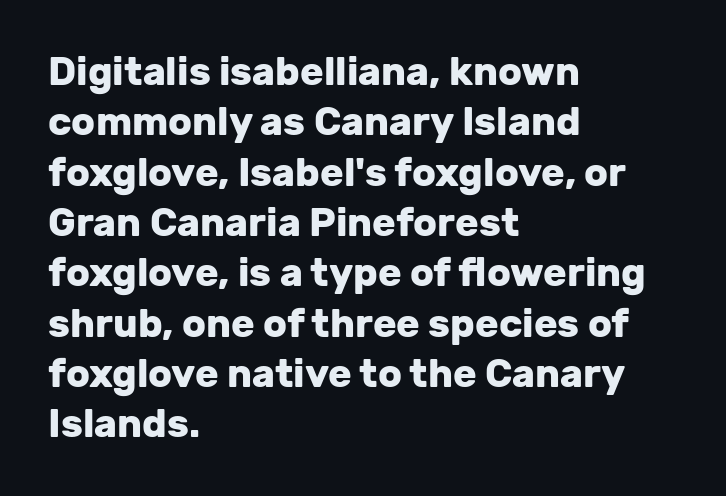
The image shows 39 px heavy sans-serif type, upright; set left-aligned, normal line spacing (1.29x), normal letter spacing, not underlined; low stroke contrast and a medium x-height.
